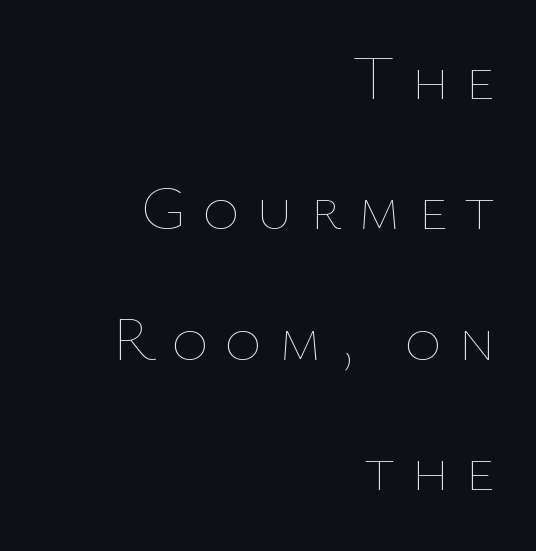
The image shows 63 px thin type, upright; set right-aligned, loose line spacing (2.07x), unusually wide letter spacing (+0.26 em), not underlined; low stroke contrast and a medium x-height.
